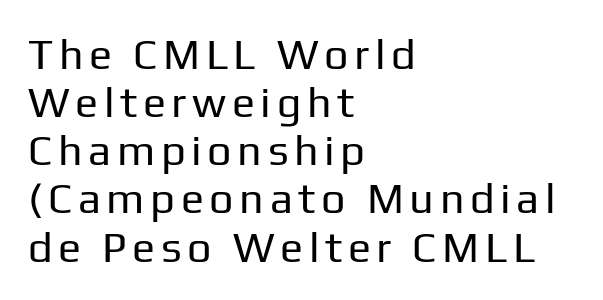
{"serif": "no", "italic": "no", "bold": "no", "weight": "regular", "width": "normal", "stroke_contrast": "low", "x_height": "medium", "monospaced": "no", "underline": "no", "align": "left", "line_spacing": "tight", "line_spacing_ratio": 1.12, "glyph_px": 43}
